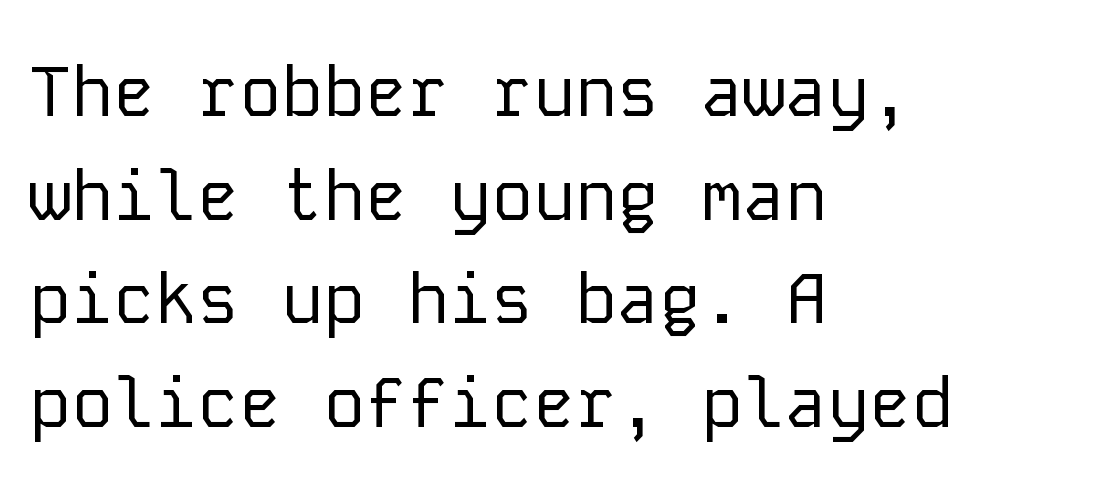
The image shows 70 px regular-weight sans-serif type, upright, monospaced; set left-aligned, normal line spacing (1.48x), normal letter spacing, not underlined; low stroke contrast and a medium x-height.
